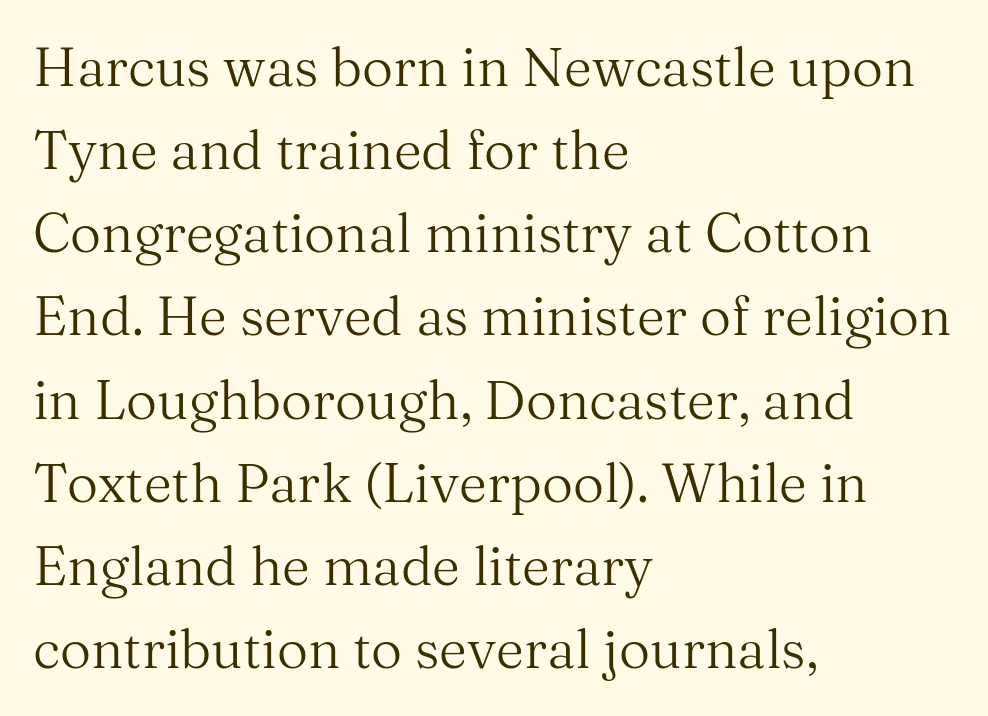
The image shows 54 px regular-weight serif type, upright; set left-aligned, normal line spacing (1.54x), normal letter spacing, not underlined; medium stroke contrast and a medium x-height.
